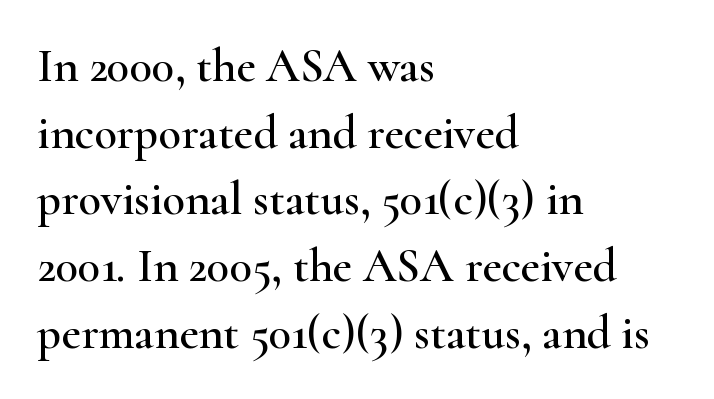
Q: Is the text italic (slanted)? A: No, it is upright.
Q: Is the typeface a serif or a sans-serif typeface? A: Serif.
Q: Is the text underlined? A: No.
Q: How is the paragraph aligned? A: Left-aligned.
Q: Is the spacing between letters normal or unusually wide? A: Normal.
Q: Is the spacing between lines tight, normal or loose? A: Normal.
Q: Width (condensed, normal, or wide)? A: Wide.
Q: Stroke contrast? A: High.
Q: x-height? A: Small.
Q: Monospaced? A: No.
